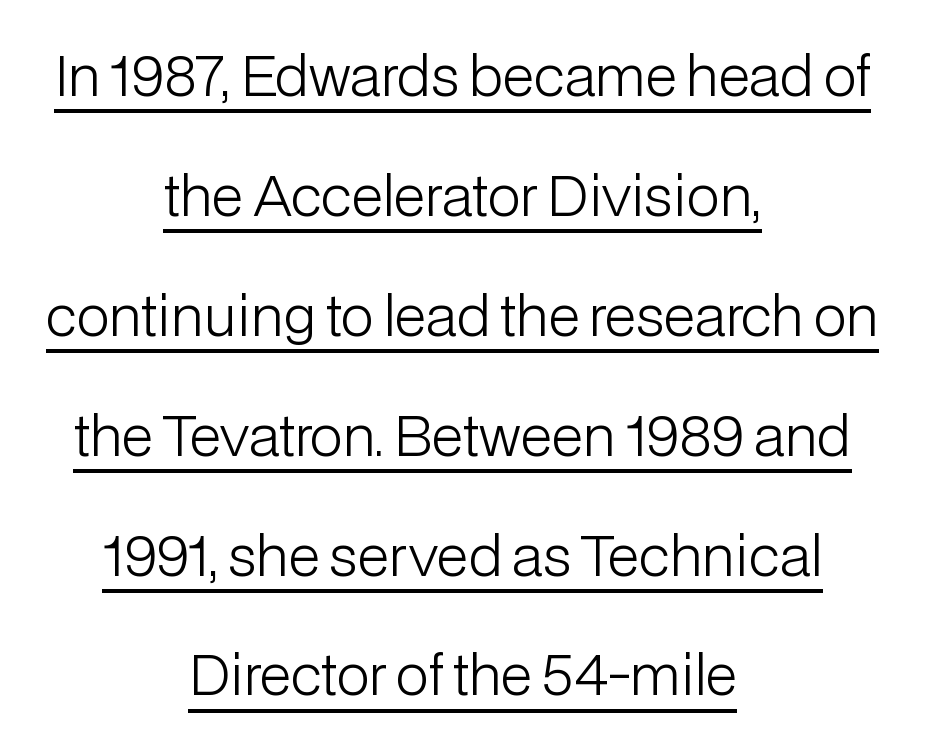
{"serif": "no", "italic": "no", "bold": "no", "weight": "light", "width": "normal", "stroke_contrast": "low", "x_height": "medium", "monospaced": "no", "underline": "yes", "align": "center", "line_spacing": "loose", "line_spacing_ratio": 2.18, "letter_spacing": "normal", "letter_spacing_em": 0.0, "glyph_px": 55}
